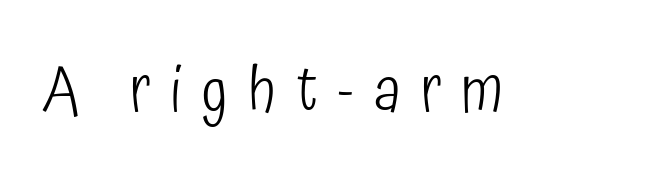
Q: Is the text bold? A: No.
Q: Is the text italic (slanted)? A: No, it is upright.
Q: Is the typeface a serif or a sans-serif typeface? A: Sans-serif.
Q: Is the text underlined? A: No.
Q: Is the spacing between letters normal or unusually wide? A: Unusually wide.
Q: Width (condensed, normal, or wide)? A: Condensed.
Q: Stroke contrast? A: Low.
Q: x-height? A: Medium.
Q: Monospaced? A: No.
